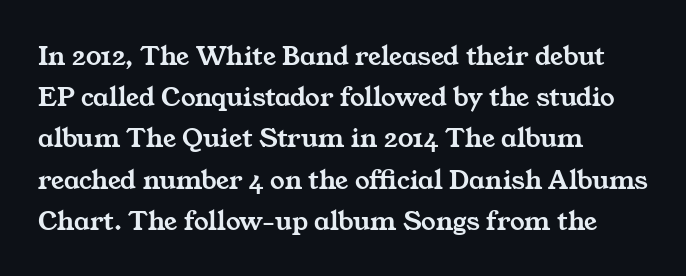
The image shows 29 px wide serif type; set left-aligned, normal line spacing (1.42x), normal letter spacing, not underlined; medium stroke contrast and a medium x-height.
